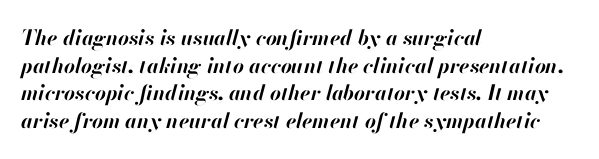
The passage shown has conventional tracking throughout. Type without underlining. On the weight axis this lands at bold, roughly 700. Notice how the passage keeps a crisp vertical edge on the left only. The face used here has a pronounced slope to its letters.
